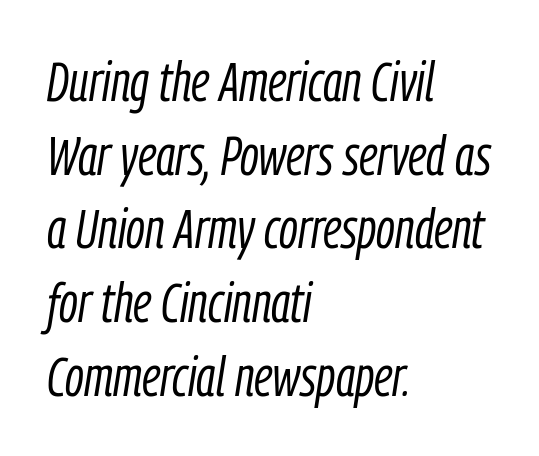
{"italic": "yes", "lean": "right", "slant_degrees": 9, "bold": "no", "weight": "light", "width": "condensed", "stroke_contrast": "low", "x_height": "medium", "monospaced": "no", "underline": "no", "align": "left", "line_spacing": "normal", "line_spacing_ratio": 1.34, "letter_spacing": "normal", "letter_spacing_em": 0.0, "glyph_px": 55}
